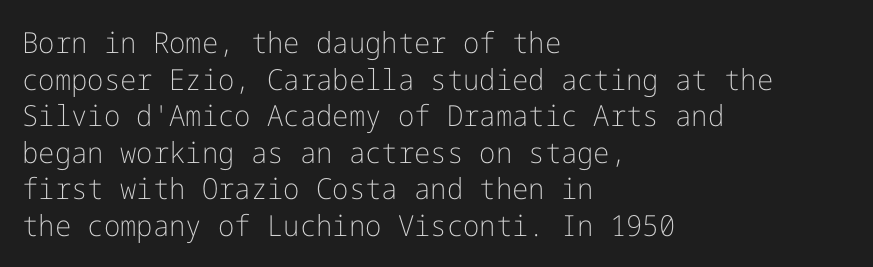
The image shows 29 px light sans-serif type, upright; set left-aligned, normal line spacing (1.26x), normal letter spacing, not underlined; low stroke contrast and a medium x-height.
